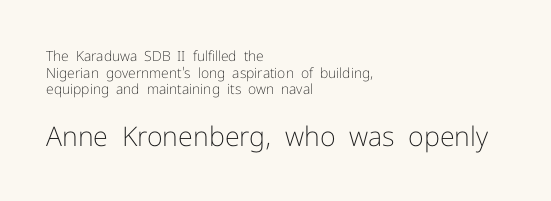
{"italic": "no", "bold": "no", "underline": "no", "align": "left", "line_spacing_ratio": 1.18, "letter_spacing": "normal", "letter_spacing_em": 0.0, "larger_block": "second", "size_ratio": 1.93, "glyph_px": 27}
